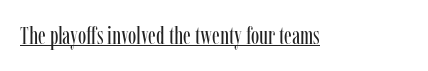
The letterforms sit at book weight or below. Posture: upright roman. Here the glyphs are tracked normally, forming tight word shapes. The words here are underlined.
